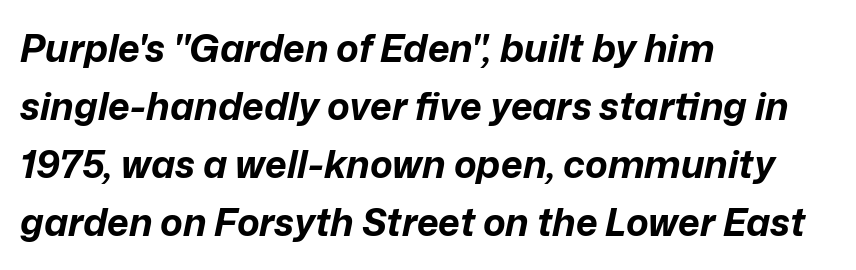
Thick stems and heavy bowls — unmistakably bold. Here the designer chose a conventional face with non-uniform glyph widths. Is the block centered? No — it sits flush against the left margin. The typography opts for an oblique posture over an upright one. Observe the ordinary spacing: letters are neighbours, not strangers.
